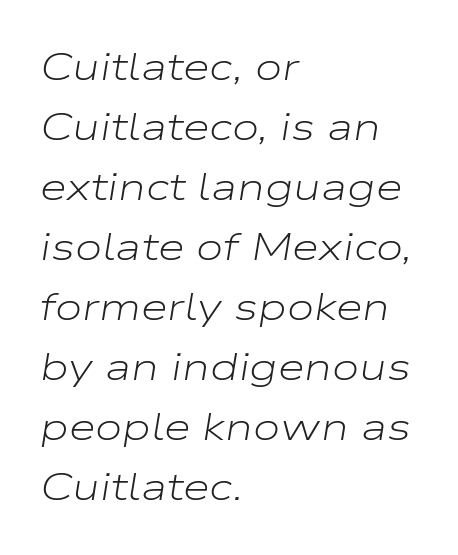
The image shows 39 px light, wide type, italic (leaning right); set left-aligned, normal line spacing (1.54x), normal letter spacing, not underlined; low stroke contrast and a medium x-height.
